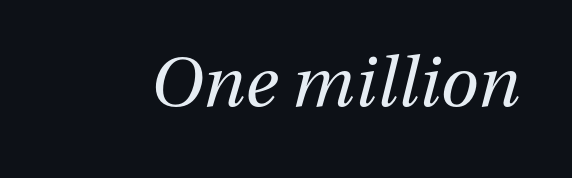
{"italic": "yes", "lean": "right", "slant_degrees": 13, "bold": "no", "weight": "regular", "width": "normal", "stroke_contrast": "medium", "x_height": "medium", "monospaced": "no", "underline": "no", "letter_spacing": "normal", "letter_spacing_em": 0.0, "glyph_px": 69}
